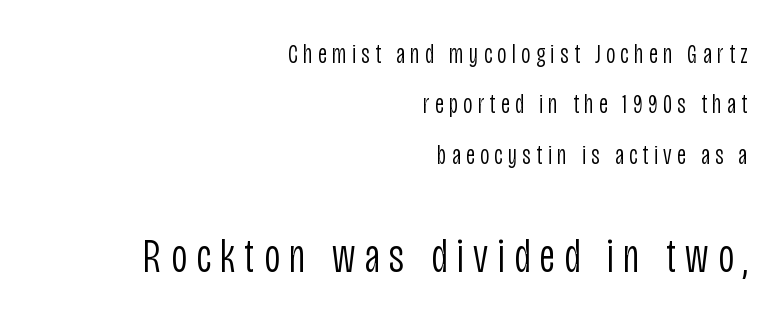
The image shows 49 px light, condensed sans-serif type, upright; set right-aligned, line spacing 1.8x, not underlined; the second (bottom) block is 1.75x larger; low stroke contrast and a large x-height.
